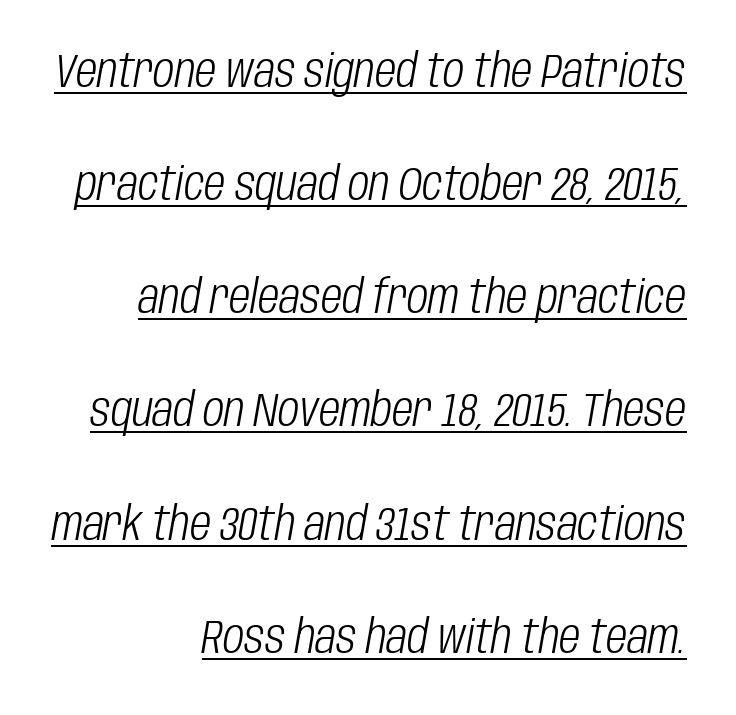
{"italic": "yes", "lean": "right", "slant_degrees": 10, "bold": "no", "weight": "light", "width": "condensed", "stroke_contrast": "low", "x_height": "large", "monospaced": "no", "underline": "yes", "align": "right", "line_spacing": "loose", "line_spacing_ratio": 2.46, "letter_spacing": "normal", "letter_spacing_em": 0.0, "glyph_px": 46}
